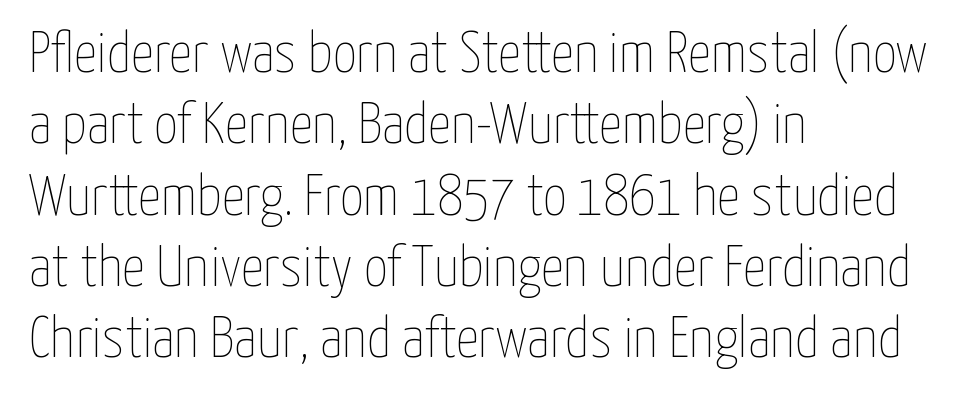
Q: Is the text bold? A: No.
Q: Is the text italic (slanted)? A: No, it is upright.
Q: Is the text underlined? A: No.
Q: How is the paragraph aligned? A: Left-aligned.
Q: Is the spacing between letters normal or unusually wide? A: Normal.
Q: Width (condensed, normal, or wide)? A: Condensed.
Q: Stroke contrast? A: Low.
Q: x-height? A: Medium.
Q: Monospaced? A: No.
